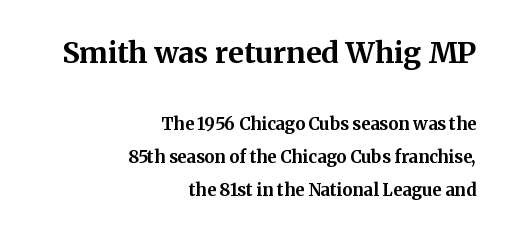
Each line ends at the same right margin while the left side varies. Observe the serifs anchoring each vertical stroke in this sample. Does the leading feel generous? Absolutely, it's lavish. Bigger letters appear in the top chunk; the bottom chunk is reduced. Quick note: underline off.
